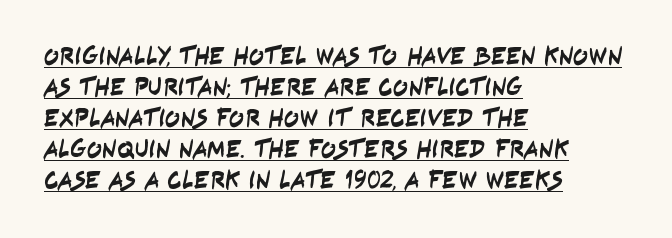
Decoration check: the copy is underlined. No extra tracking has been applied to these lines. These lines stack with their left ends in a neat column.
